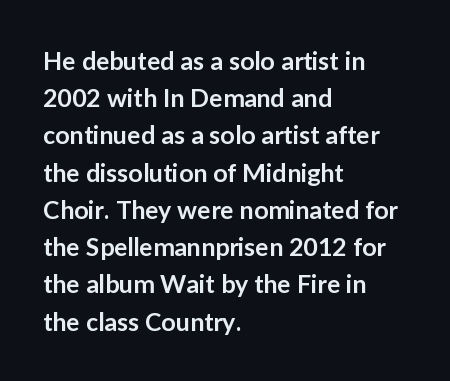
Q: Is the text bold? A: Semi-bold.
Q: Is the text italic (slanted)? A: No, it is upright.
Q: Is the text underlined? A: No.
Q: How is the paragraph aligned? A: Left-aligned.
Q: Is the spacing between letters normal or unusually wide? A: Normal.
Q: Is the spacing between lines tight, normal or loose? A: Normal.
